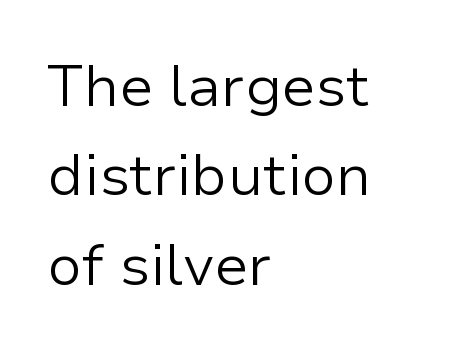
Q: Is the text bold? A: No.
Q: Is the text italic (slanted)? A: No, it is upright.
Q: Is the typeface a serif or a sans-serif typeface? A: Sans-serif.
Q: Is the text underlined? A: No.
Q: How is the paragraph aligned? A: Left-aligned.
Q: Is the spacing between letters normal or unusually wide? A: Normal.
Q: Is the spacing between lines tight, normal or loose? A: Normal.
Q: Width (condensed, normal, or wide)? A: Normal.
Q: Stroke contrast? A: Low.
Q: x-height? A: Medium.
Q: Monospaced? A: No.
